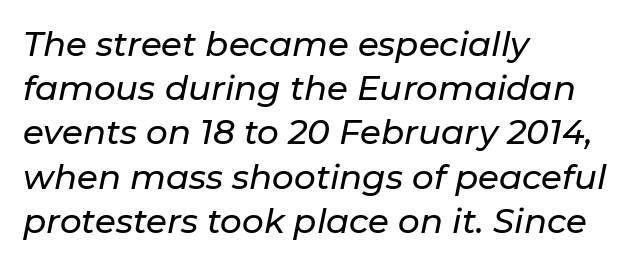
Do the characters align in a grid? No, the font is proportional. A clean baseline with only descenders dipping below it. Characters are canted at an angle relative to the baseline's perpendicular. The leading is moderate, giving the passage an even texture. Line beginnings align vertically; line endings do not. Glyph-to-glyph distance matches everyday printed text.
